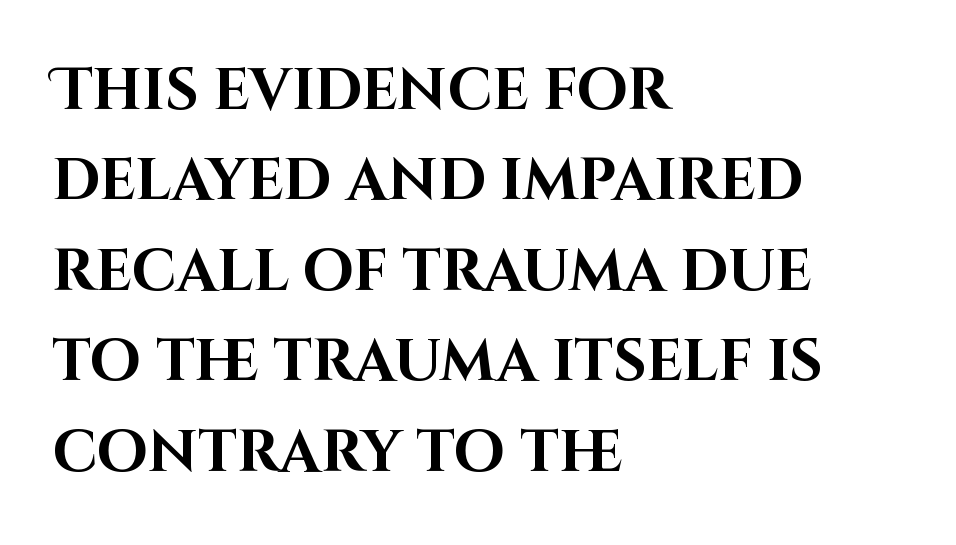
The image shows 58 px bold sans-serif type, upright; set left-aligned, normal line spacing (1.56x), normal letter spacing, not underlined; high stroke contrast and a large x-height.
